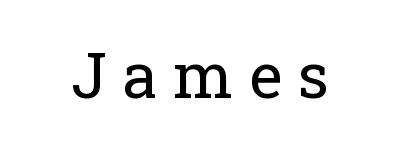
Quick note: underline off. The type sits square on the baseline with zero lean. The letters look calm and open, with moderate or lighter stems. Proportional: the letters do not fall into vertical columns. This is serif lettering, the kind often seen in printed books.
